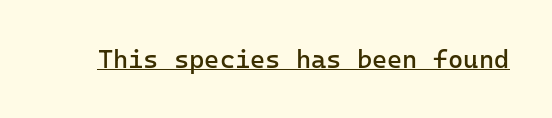
Short note: letters normally spaced. Is this a heavy cut? Hardly; it is regular or lighter. This sample uses an upright cut, with every glyph sitting square on the baseline. Is there an underline? Yes — a line sits under the letters.
